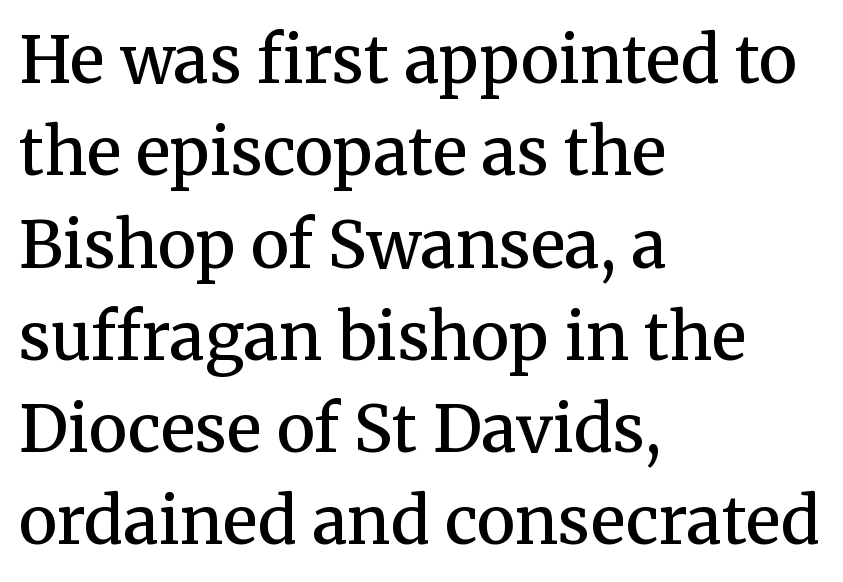
The image shows 65 px semibold serif type, upright; set left-aligned, normal line spacing (1.42x), normal letter spacing, not underlined; medium stroke contrast and a medium x-height.
